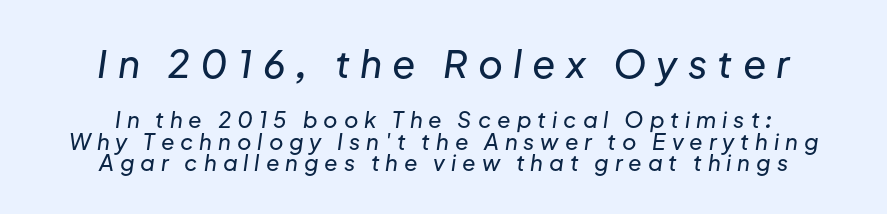
Q: Is the text italic (slanted)? A: Yes, it leans right by about 8 degrees.
Q: Is the text underlined? A: No.
Q: How is the paragraph aligned? A: Centered.
Q: Is the spacing between letters normal or unusually wide? A: Unusually wide.
Q: Is the spacing between lines tight, normal or loose? A: Tight.
Q: Which block of text is set in a larger size, the first (top) or the second (bottom)? A: The first (top) one.
Q: Width (condensed, normal, or wide)? A: Normal.
Q: Stroke contrast? A: Low.
Q: x-height? A: Medium.
Q: Monospaced? A: No.
